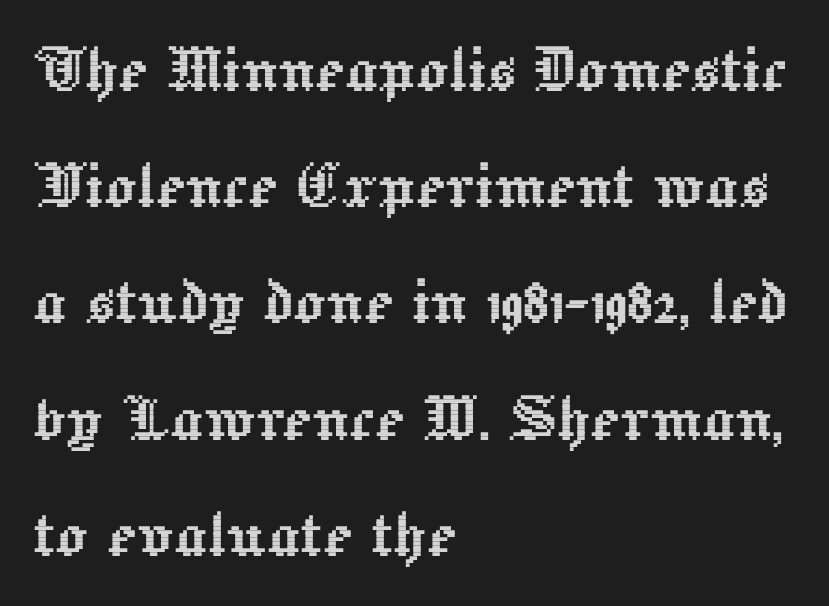
Q: Is the text italic (slanted)? A: No, it is upright.
Q: Is the text underlined? A: No.
Q: How is the paragraph aligned? A: Left-aligned.
Q: Is the spacing between letters normal or unusually wide? A: Normal.
Q: Is the spacing between lines tight, normal or loose? A: Normal.
Q: Width (condensed, normal, or wide)? A: Normal.
Q: x-height? A: Medium.
Q: Monospaced? A: No.
